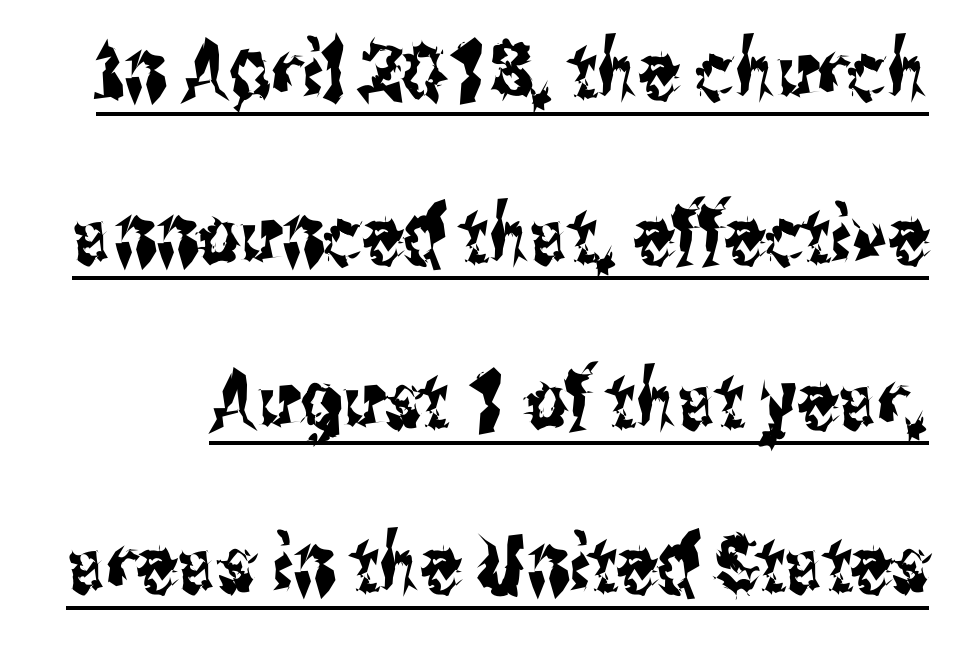
The image shows 80 px condensed sans-serif type, upright; set loose line spacing (2.06x), normal letter spacing, underlined; medium stroke contrast and a medium x-height.
